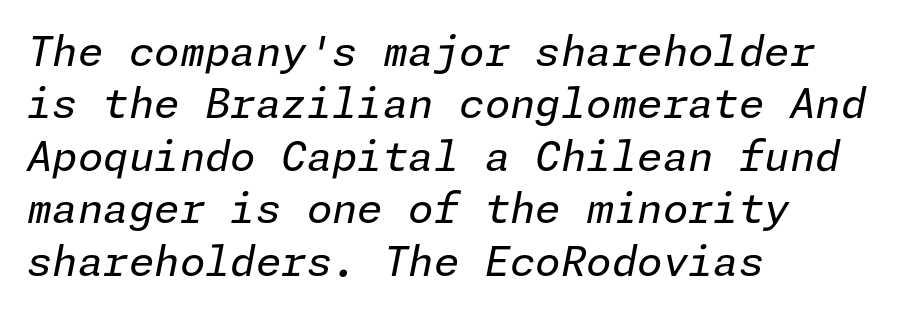
{"italic": "yes", "lean": "right", "slant_degrees": 11, "bold": "no", "weight": "regular", "width": "normal", "stroke_contrast": "low", "x_height": "medium", "underline": "no", "align": "left", "line_spacing": "normal", "line_spacing_ratio": 1.28, "letter_spacing": "normal", "letter_spacing_em": 0.0, "glyph_px": 41}
